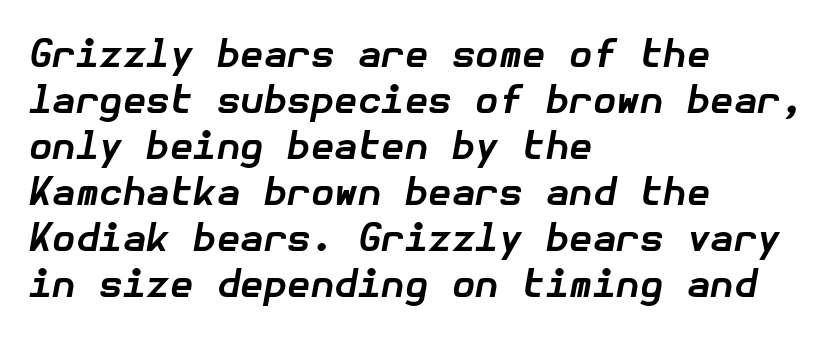
{"italic": "yes", "lean": "right", "slant_degrees": 10, "bold": "yes", "weight": "bold", "width": "normal", "stroke_contrast": "low", "x_height": "medium", "underline": "no", "align": "left", "line_spacing_ratio": 1.21, "letter_spacing": "normal", "letter_spacing_em": 0.0, "glyph_px": 38}
